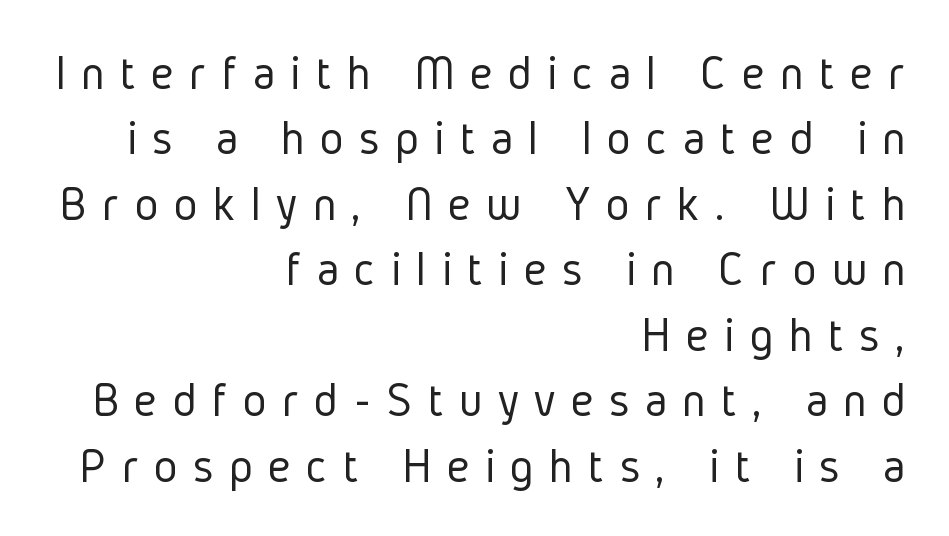
{"serif": "no", "italic": "no", "bold": "no", "weight": "light", "width": "condensed", "stroke_contrast": "low", "x_height": "medium", "monospaced": "no", "underline": "no", "align": "right", "line_spacing": "normal", "line_spacing_ratio": 1.31, "letter_spacing": "wide", "letter_spacing_em": 0.31, "glyph_px": 50}
